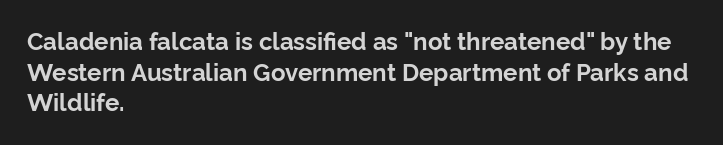
{"italic": "no", "bold": "yes", "underline": "no", "align": "left", "line_spacing": "normal", "line_spacing_ratio": 1.28, "letter_spacing": "normal", "letter_spacing_em": 0.0, "glyph_px": 24}
